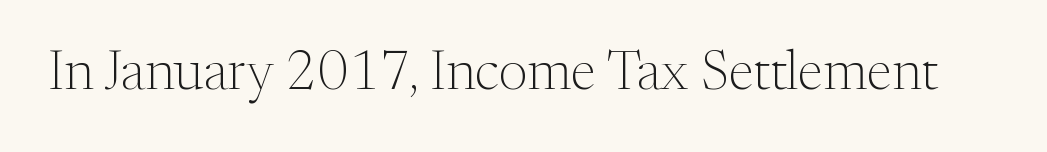
{"serif": "yes", "italic": "no", "bold": "no", "weight": "light", "width": "normal", "stroke_contrast": "medium", "x_height": "medium", "monospaced": "no", "underline": "no", "letter_spacing": "normal", "letter_spacing_em": 0.0, "glyph_px": 55}
